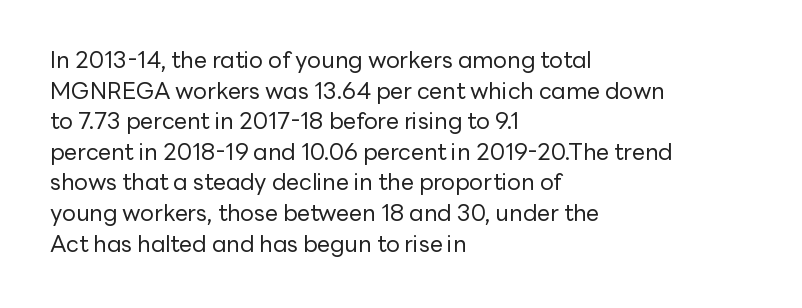
The image shows 23 px text type, upright; set left-aligned, normal line spacing (1.33x), normal letter spacing, not underlined.
